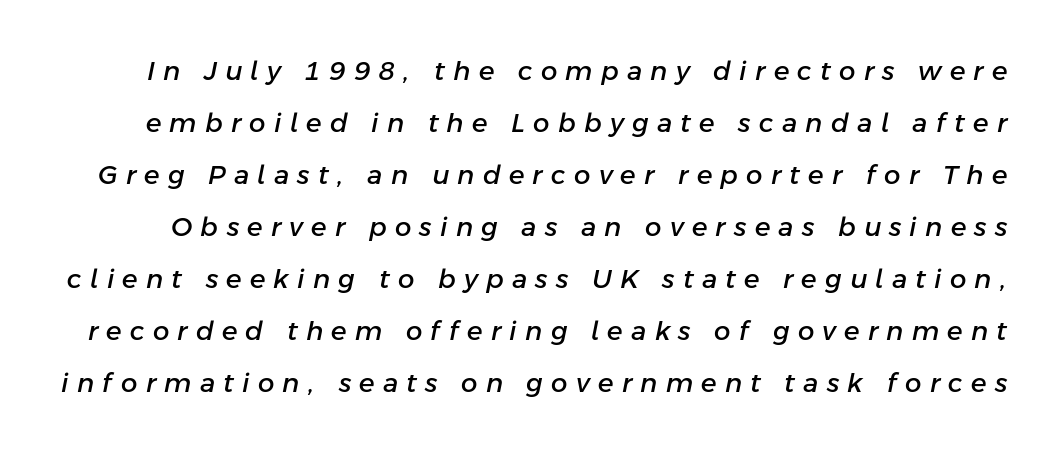
Bare-footed words on every line. The text carries the slant typical of an italic or oblique font. This sample uses expanded letter spacing, leaving extra air between glyphs. These lines stand farther apart than default settings would place them.
